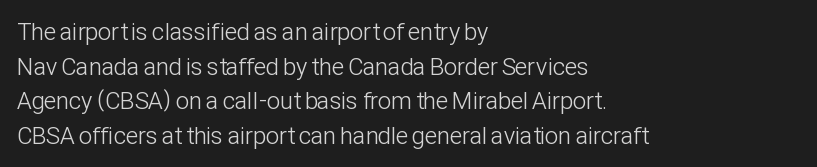
Q: Is the text bold? A: No.
Q: Is the text italic (slanted)? A: No, it is upright.
Q: Is the text underlined? A: No.
Q: How is the paragraph aligned? A: Left-aligned.
Q: Is the spacing between letters normal or unusually wide? A: Normal.
Q: Is the spacing between lines tight, normal or loose? A: Normal.
